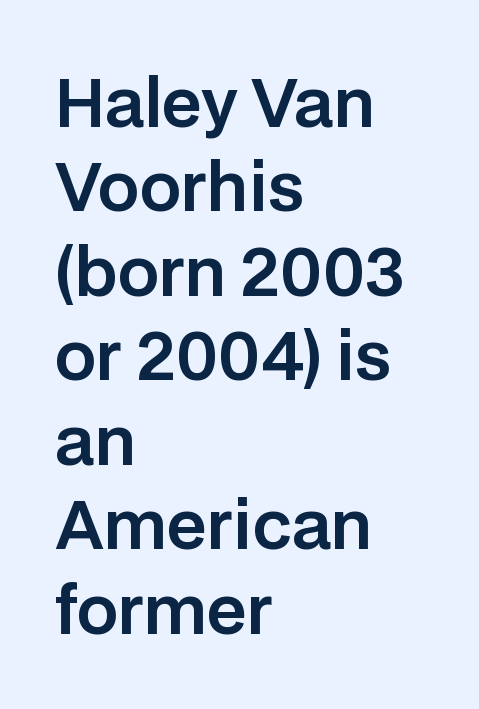
Look at the bottom of the vertical strokes: they stop flat, with no serifs. Type without underlining. The rendering keeps characters at their native spacing. You can tell it's not italic because the verticals are truly vertical. A typesetter would call this proportional, since set widths differ per character.
